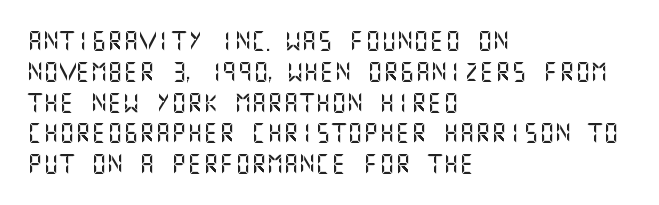
{"italic": "no", "underline": "no", "align": "left", "line_spacing": "normal", "line_spacing_ratio": 1.54, "letter_spacing": "normal", "letter_spacing_em": 0.0, "glyph_px": 20}
